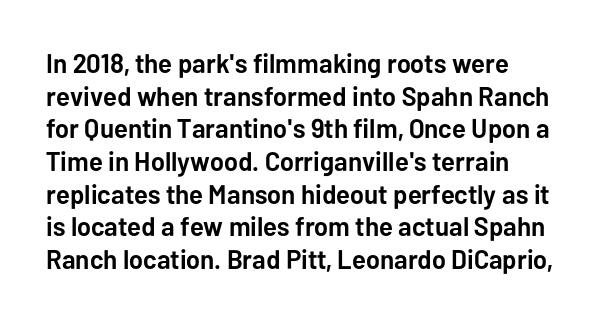
The image shows 27 px bold type, upright; set line spacing 1.21x, normal letter spacing, not underlined.
